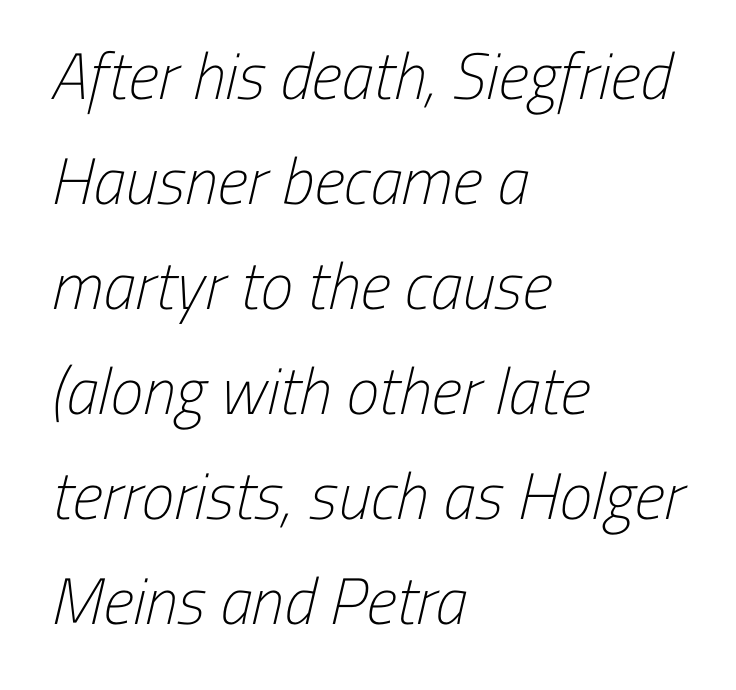
Spacing between characters is what you'd get straight out of the box. This sample is left-justified, so line endings fall wherever the words run out. Examine the stroke ends and you'll find no serifs. The font is comparable to plain body text, perhaps lighter. The face used here is proportionally spaced, like ordinary book or web type.
